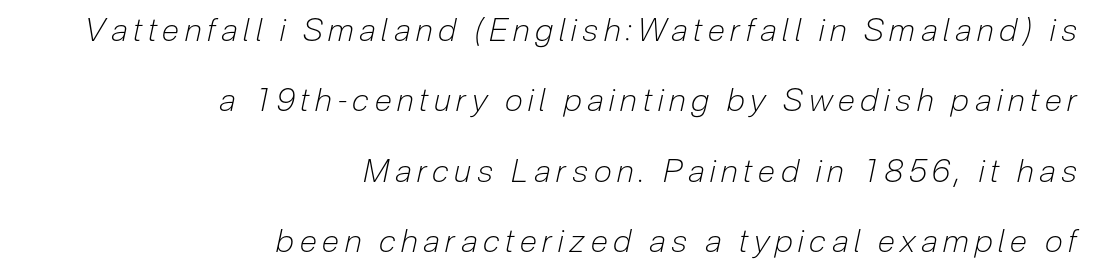
{"italic": "yes", "lean": "right", "slant_degrees": 12, "bold": "no", "weight": "light", "width": "condensed", "stroke_contrast": "low", "x_height": "medium", "monospaced": "no", "underline": "no", "align": "right", "line_spacing": "loose", "line_spacing_ratio": 2.2, "glyph_px": 32}
